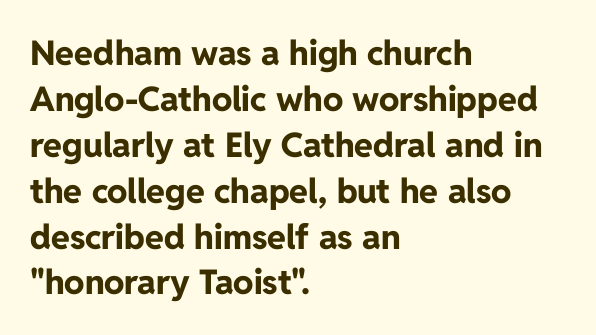
The font family rendered here belongs to the sans-serif group. Rendered with straight, roman letterforms. The face used here is proportionally spaced, like ordinary book or web type. If you measured baseline to baseline, you'd find a middling distance. Underline: absent. Every letter is thick-stroked: bold, no question.
